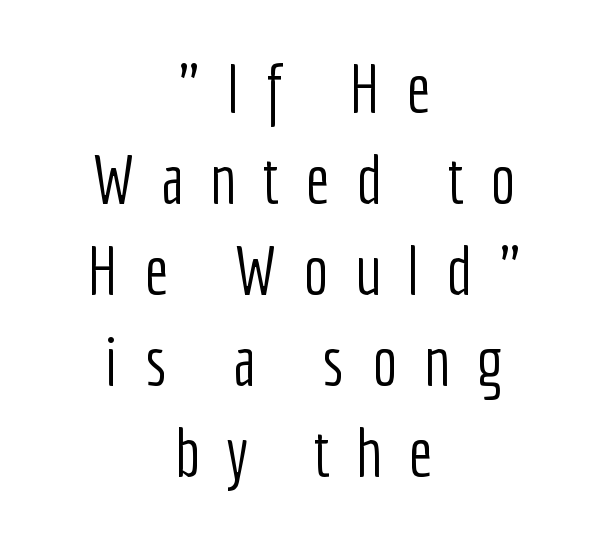
The rendering inserts visible extra space after every character. This is roman type, the default non-slanted kind. The line-height multiplier appears to be the usual default. Each letter keeps its own natural width here, so spacing adapts to shape. You can tell from the bare stems that sans-serif type was used. Each row of text sits above clean, open space.
